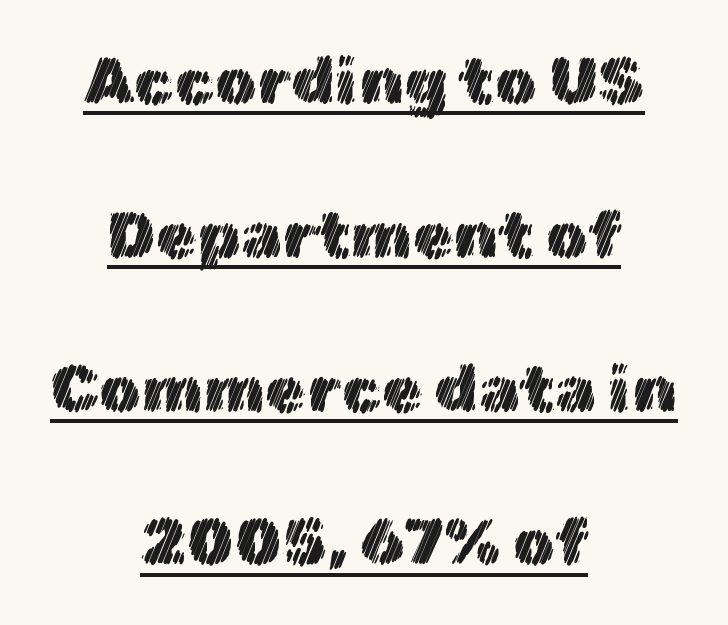
You could fit nearly another row in the gap between these rows. You can tell it's not italic because the verticals are truly vertical. The passage shown is typed in a proportional face where columns would drift. Typeset on center — no edge is straight.
